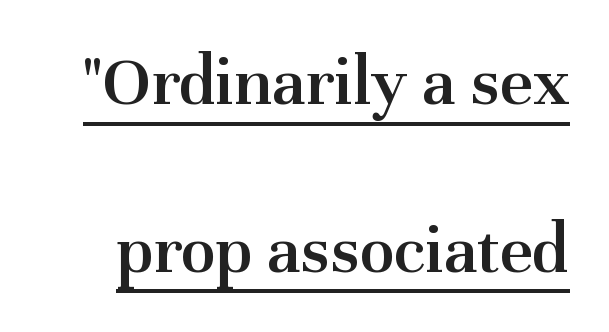
Q: Is the text bold? A: Semi-bold.
Q: Is the text italic (slanted)? A: No, it is upright.
Q: Is the typeface a serif or a sans-serif typeface? A: Serif.
Q: Is the text underlined? A: Yes.
Q: Is the spacing between letters normal or unusually wide? A: Normal.
Q: Is the spacing between lines tight, normal or loose? A: Loose.
Q: Width (condensed, normal, or wide)? A: Normal.
Q: Stroke contrast? A: Medium.
Q: x-height? A: Medium.
Q: Monospaced? A: No.
